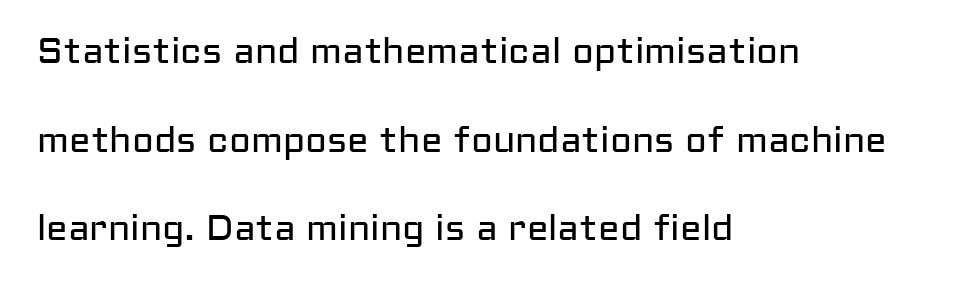
The image shows 36 px regular-weight sans-serif type, upright; set left-aligned, loose line spacing (2.46x), normal letter spacing, not underlined; low stroke contrast and a medium x-height.
